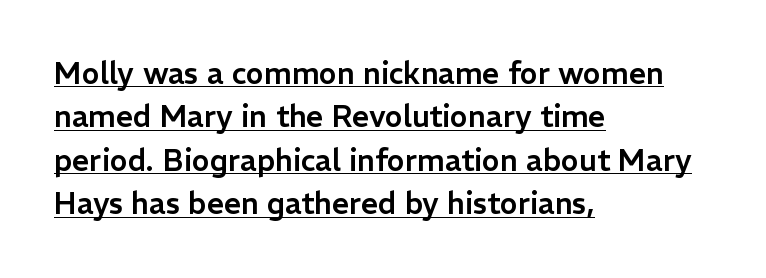
Q: Is the text italic (slanted)? A: No, it is upright.
Q: Is the typeface a serif or a sans-serif typeface? A: Sans-serif.
Q: Is the text underlined? A: Yes.
Q: How is the paragraph aligned? A: Left-aligned.
Q: Is the spacing between letters normal or unusually wide? A: Normal.
Q: Is the spacing between lines tight, normal or loose? A: Normal.
Q: Width (condensed, normal, or wide)? A: Normal.
Q: Stroke contrast? A: Low.
Q: x-height? A: Medium.
Q: Monospaced? A: No.
